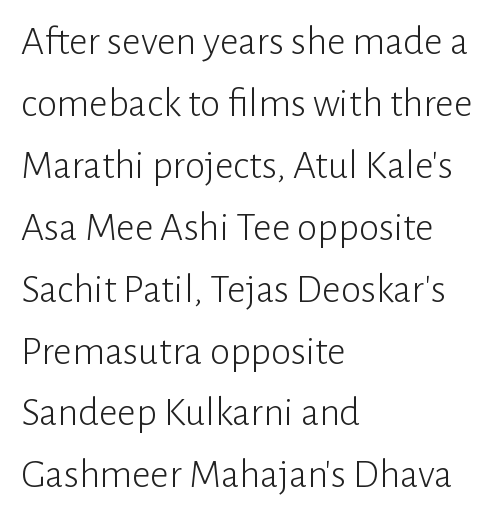
Q: Is the text bold? A: No.
Q: Is the text italic (slanted)? A: No, it is upright.
Q: Is the typeface a serif or a sans-serif typeface? A: Sans-serif.
Q: Is the text underlined? A: No.
Q: How is the paragraph aligned? A: Left-aligned.
Q: Is the spacing between letters normal or unusually wide? A: Normal.
Q: Is the spacing between lines tight, normal or loose? A: Normal.
Q: Width (condensed, normal, or wide)? A: Normal.
Q: Stroke contrast? A: Low.
Q: x-height? A: Medium.
Q: Monospaced? A: No.
